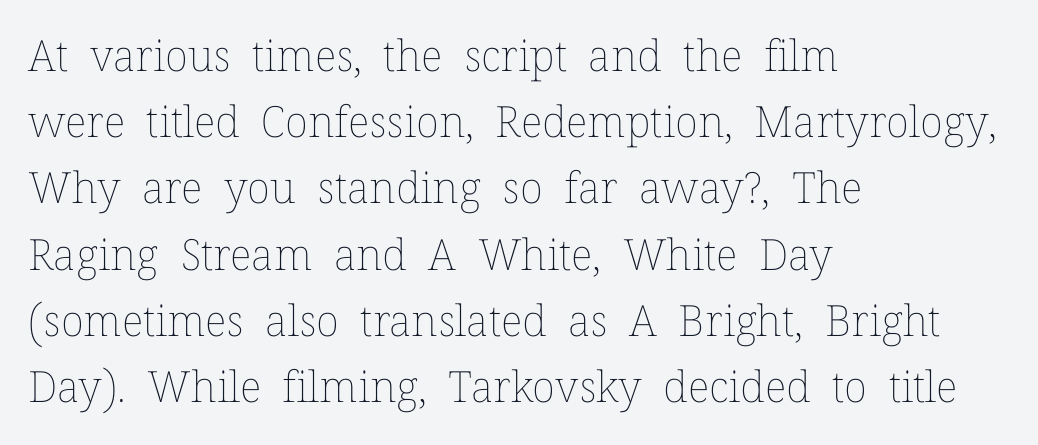
Q: Is the text bold? A: No.
Q: Is the text italic (slanted)? A: No, it is upright.
Q: Is the text underlined? A: No.
Q: How is the paragraph aligned? A: Left-aligned.
Q: Is the spacing between letters normal or unusually wide? A: Normal.
Q: Is the spacing between lines tight, normal or loose? A: Normal.
Q: Width (condensed, normal, or wide)? A: Normal.
Q: Stroke contrast? A: Low.
Q: x-height? A: Medium.
Q: Monospaced? A: No.
